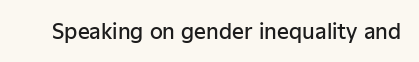
{"italic": "no", "bold": "semi", "underline": "no", "letter_spacing": "normal", "letter_spacing_em": 0.0, "glyph_px": 21}
